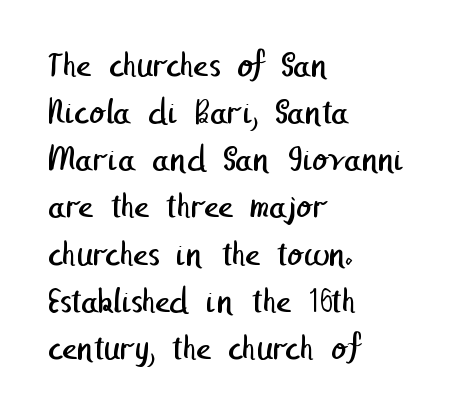
Q: Is the text bold? A: No.
Q: Is the typeface a serif or a sans-serif typeface? A: Sans-serif.
Q: Is the text underlined? A: No.
Q: How is the paragraph aligned? A: Left-aligned.
Q: Is the spacing between letters normal or unusually wide? A: Normal.
Q: Is the spacing between lines tight, normal or loose? A: Normal.
Q: Width (condensed, normal, or wide)? A: Normal.
Q: Stroke contrast? A: Low.
Q: x-height? A: Medium.
